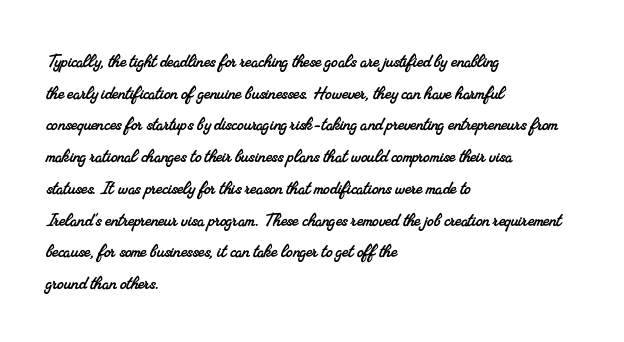
Q: Is the text underlined? A: No.
Q: How is the paragraph aligned? A: Left-aligned.
Q: Is the spacing between letters normal or unusually wide? A: Normal.
Q: Is the spacing between lines tight, normal or loose? A: Normal.
